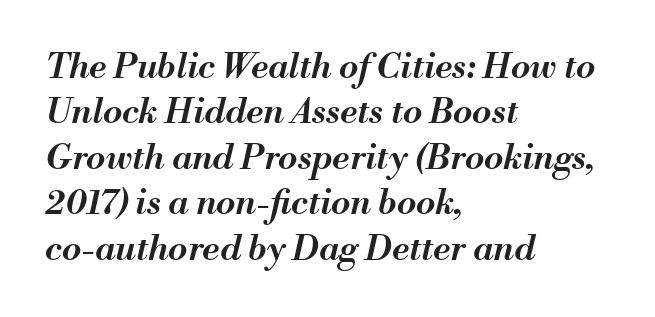
Moderately thickened strokes mark this as semibold type. The lines are quadded left. Reading down the column, the eye jumps a familiar distance to each next line. Letter spacing: default. Unmarked baselines from the first word to the last. The letters advance in unequal steps, a hallmark of proportional type.
